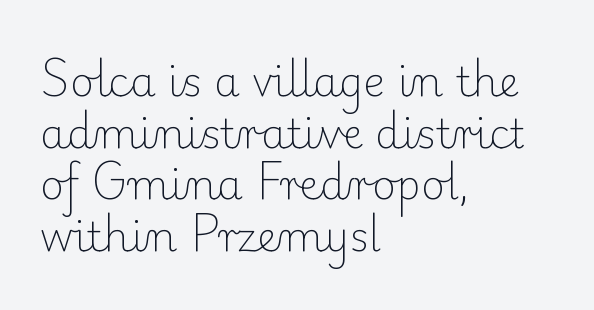
Q: Is the text bold? A: No.
Q: Is the text italic (slanted)? A: No, it is upright.
Q: Is the typeface a serif or a sans-serif typeface? A: Serif.
Q: Is the text underlined? A: No.
Q: How is the paragraph aligned? A: Left-aligned.
Q: Is the spacing between letters normal or unusually wide? A: Normal.
Q: Is the spacing between lines tight, normal or loose? A: Normal.
Q: Width (condensed, normal, or wide)? A: Normal.
Q: Stroke contrast? A: Low.
Q: x-height? A: Small.
Q: Monospaced? A: No.
